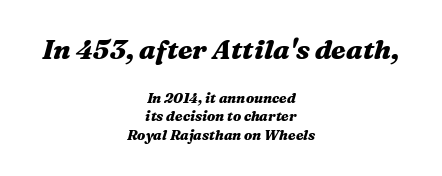
Q: Is the text bold? A: Yes.
Q: Is the text italic (slanted)? A: Yes, it leans right by about 16 degrees.
Q: Is the text underlined? A: No.
Q: How is the paragraph aligned? A: Centered.
Q: Is the spacing between letters normal or unusually wide? A: Normal.
Q: Is the spacing between lines tight, normal or loose? A: Normal.
Q: Which block of text is set in a larger size, the first (top) or the second (bottom)? A: The first (top) one.
